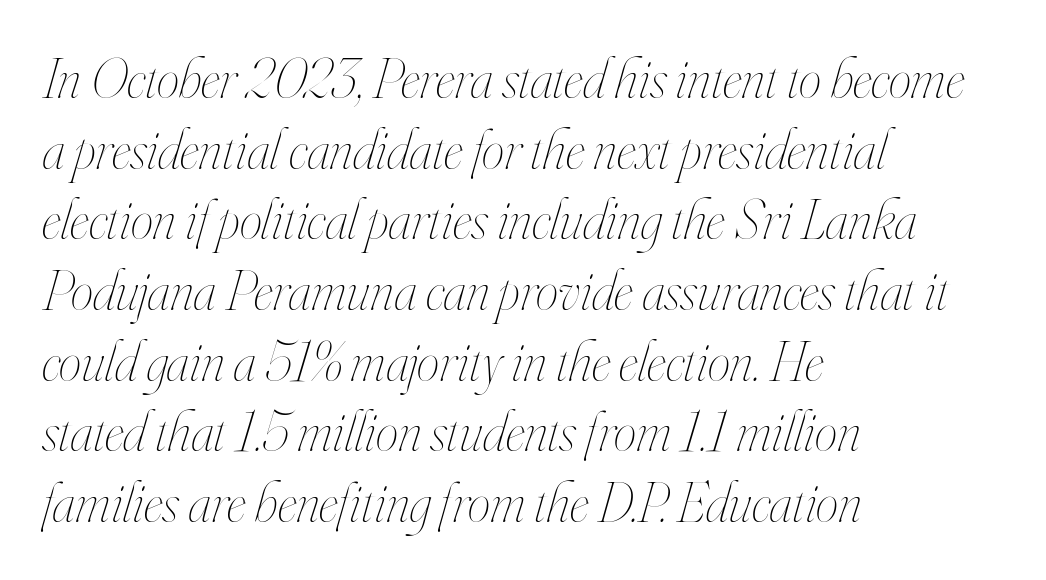
Q: Is the text bold? A: No.
Q: Is the text italic (slanted)? A: Yes, it leans right by about 16 degrees.
Q: Is the text underlined? A: No.
Q: How is the paragraph aligned? A: Left-aligned.
Q: Is the spacing between letters normal or unusually wide? A: Normal.
Q: Width (condensed, normal, or wide)? A: Condensed.
Q: Stroke contrast? A: High.
Q: x-height? A: Small.
Q: Monospaced? A: No.
